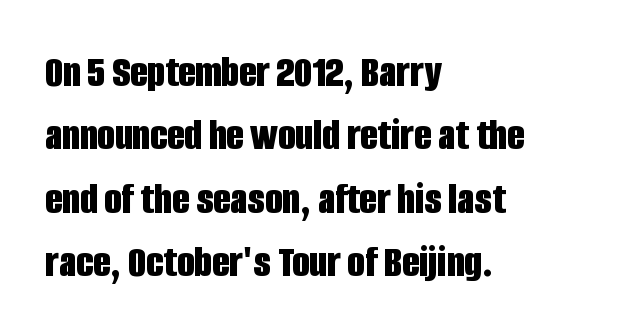
The image shows 45 px bold, condensed sans-serif type, upright; set left-aligned, normal line spacing (1.41x), normal letter spacing, not underlined; low stroke contrast and a large x-height.
